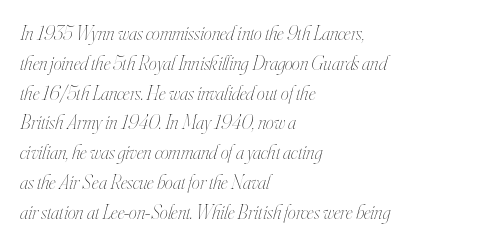
Is the block centered? No — it sits flush against the left margin. Would a proofreader flag this as italicized? Yes. The glyphs are unaccompanied by any horizontal stroke below them. Is there much room between lines? A standard amount, neither cramped nor airy.
